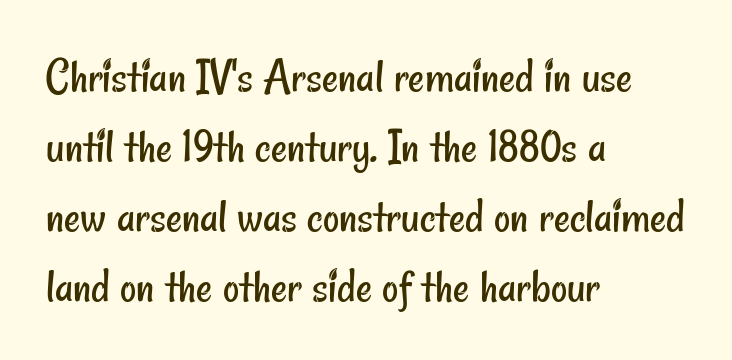
{"serif": "no", "bold": "no", "weight": "regular", "width": "condensed", "stroke_contrast": "low", "x_height": "small", "monospaced": "no", "underline": "no", "align": "left", "line_spacing": "normal", "line_spacing_ratio": 1.4, "letter_spacing": "normal", "letter_spacing_em": 0.0, "glyph_px": 50}
